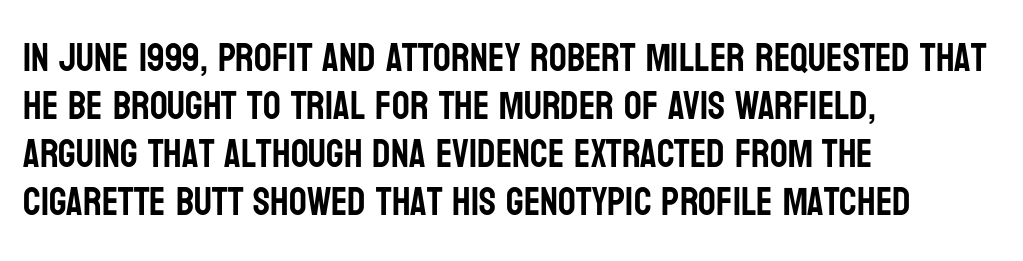
Q: Is the text italic (slanted)? A: No, it is upright.
Q: Is the typeface a serif or a sans-serif typeface? A: Sans-serif.
Q: Is the text underlined? A: No.
Q: How is the paragraph aligned? A: Left-aligned.
Q: Is the spacing between letters normal or unusually wide? A: Normal.
Q: Width (condensed, normal, or wide)? A: Condensed.
Q: Stroke contrast? A: Low.
Q: x-height? A: Large.
Q: Monospaced? A: No.
